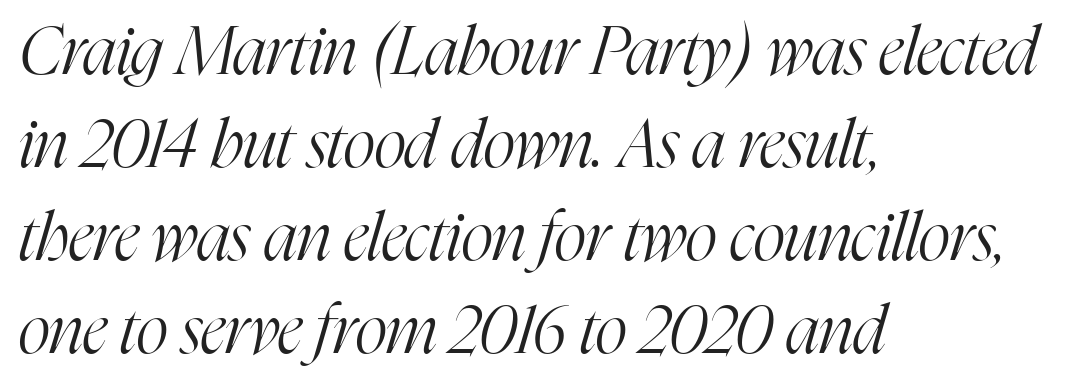
{"serif": "yes", "italic": "yes", "lean": "right", "slant_degrees": 16, "bold": "no", "weight": "light", "width": "condensed", "stroke_contrast": "high", "x_height": "medium", "monospaced": "no", "underline": "no", "align": "left", "line_spacing": "normal", "line_spacing_ratio": 1.37, "letter_spacing": "normal", "letter_spacing_em": 0.0, "glyph_px": 68}
